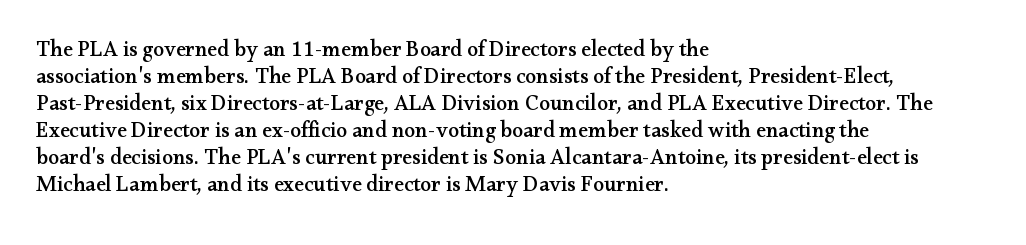
The image shows 22 px text type, upright; set left-aligned, line spacing 1.23x, normal letter spacing, not underlined.
